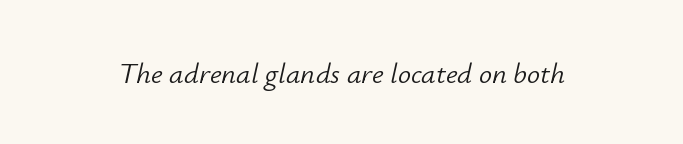
The font is comparable to plain body text, perhaps lighter. The space beneath each line is pristine and unruled. Posture: slanted. Short note: letters normally spaced. Think of a printed novel: that variable character pitch is what you see here.
